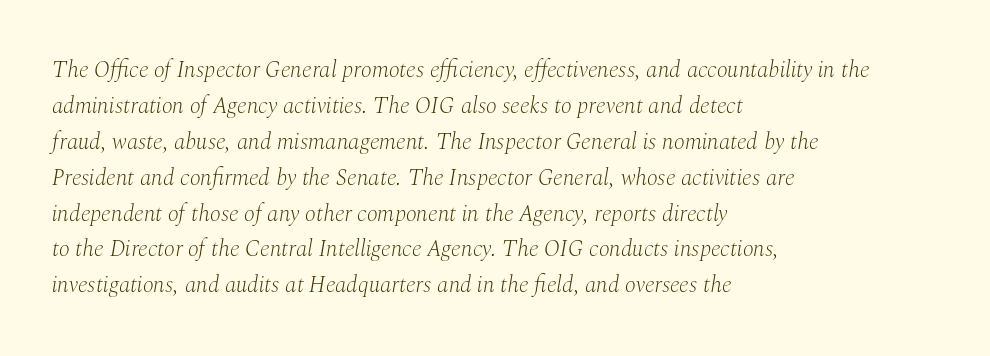
{"italic": "yes", "lean": "right", "slant_degrees": 10, "bold": "no", "underline": "no", "align": "left", "line_spacing": "normal", "line_spacing_ratio": 1.56, "letter_spacing": "normal", "letter_spacing_em": 0.0, "glyph_px": 23}
